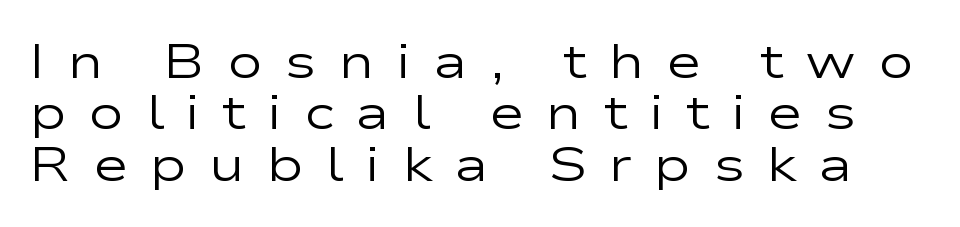
{"serif": "no", "italic": "no", "bold": "no", "weight": "regular", "width": "wide", "stroke_contrast": "low", "x_height": "medium", "monospaced": "no", "underline": "no", "line_spacing": "tight", "line_spacing_ratio": 1.07, "letter_spacing": "wide", "letter_spacing_em": 0.45, "glyph_px": 48}
